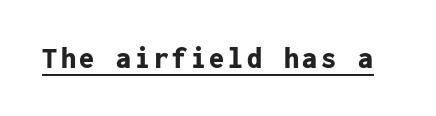
Does the weight exceed regular? Yes, all the way to bold. Every character sits straight up, as roman type does. Do the characters align in a grid? Yes, the font is monospaced. The glyphs in this specimen are sans serif. Underline: present.
